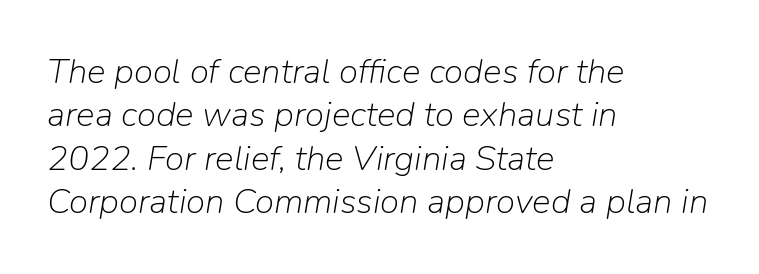
Q: Is the text bold? A: No.
Q: Is the text italic (slanted)? A: Yes, it leans right by about 9 degrees.
Q: Is the text underlined? A: No.
Q: How is the paragraph aligned? A: Left-aligned.
Q: Is the spacing between letters normal or unusually wide? A: Normal.
Q: Width (condensed, normal, or wide)? A: Normal.
Q: Stroke contrast? A: Low.
Q: x-height? A: Medium.
Q: Monospaced? A: No.
